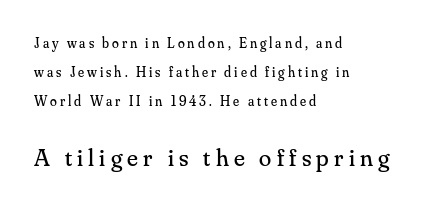
Q: Is the text bold? A: No.
Q: Is the text italic (slanted)? A: No, it is upright.
Q: Is the text underlined? A: No.
Q: How is the paragraph aligned? A: Left-aligned.
Q: Is the spacing between letters normal or unusually wide? A: Unusually wide.
Q: Is the spacing between lines tight, normal or loose? A: Loose.
Q: Which block of text is set in a larger size, the first (top) or the second (bottom)? A: The second (bottom) one.
